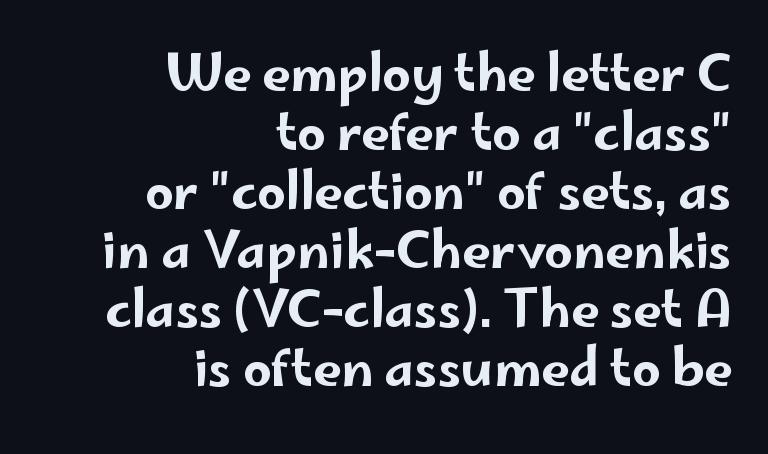
If you drew a line through each stem, it would be perfectly vertical. The letterforms sit shoulder to shoulder at normal distance. Looks like regular typesetting: each glyph gets only the width it needs. This sample uses a sans-serif face.
